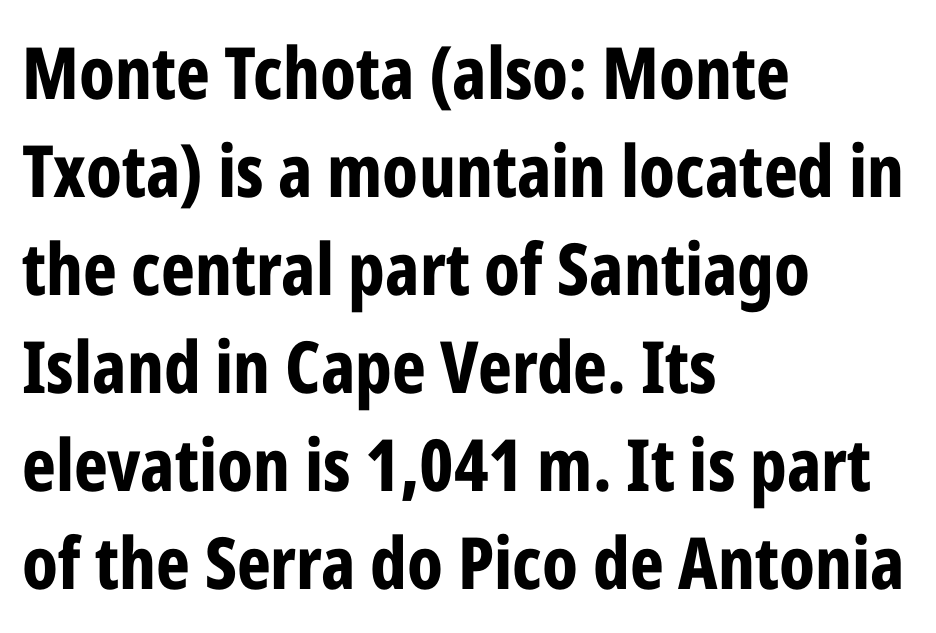
The image shows 72 px bold, condensed sans-serif type, upright; set left-aligned, normal line spacing (1.36x), normal letter spacing, not underlined; low stroke contrast and a medium x-height.
